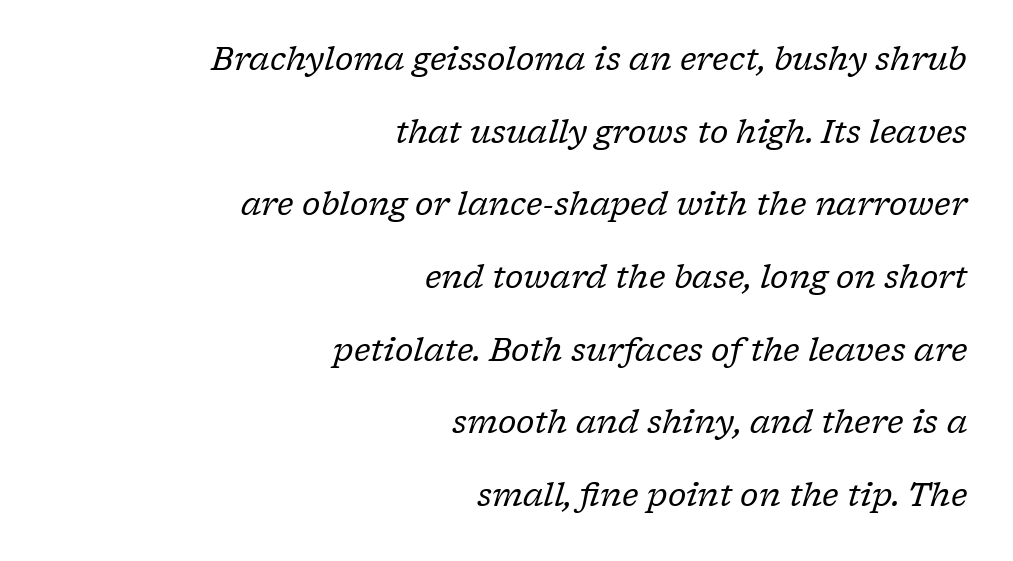
{"serif": "yes", "italic": "yes", "lean": "right", "slant_degrees": 17, "bold": "no", "weight": "regular", "width": "normal", "stroke_contrast": "low", "x_height": "medium", "monospaced": "no", "underline": "no", "align": "right", "line_spacing": "loose", "line_spacing_ratio": 2.27, "letter_spacing": "normal", "letter_spacing_em": 0.0, "glyph_px": 32}
